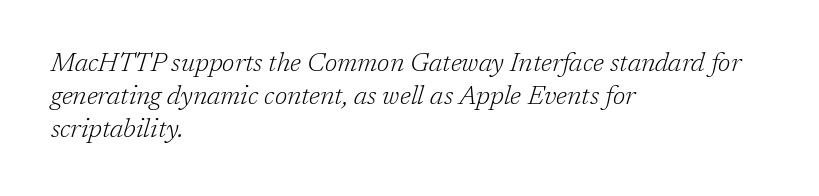
The image shows 26 px text type, italic (leaning right); set left-aligned, normal line spacing (1.27x), normal letter spacing, not underlined.
